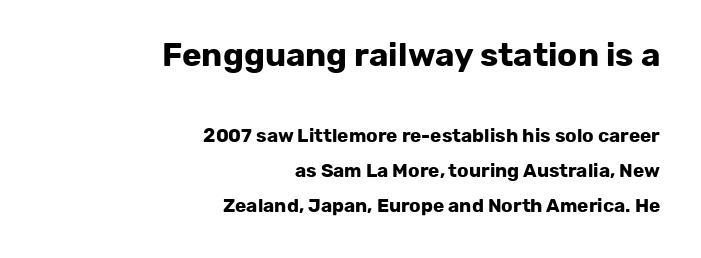
Q: Is the text bold? A: Yes.
Q: Is the text italic (slanted)? A: No, it is upright.
Q: Is the typeface a serif or a sans-serif typeface? A: Sans-serif.
Q: Is the text underlined? A: No.
Q: How is the paragraph aligned? A: Right-aligned.
Q: Is the spacing between letters normal or unusually wide? A: Normal.
Q: Which block of text is set in a larger size, the first (top) or the second (bottom)? A: The first (top) one.
Q: Width (condensed, normal, or wide)? A: Normal.
Q: Stroke contrast? A: Low.
Q: x-height? A: Medium.
Q: Monospaced? A: No.
